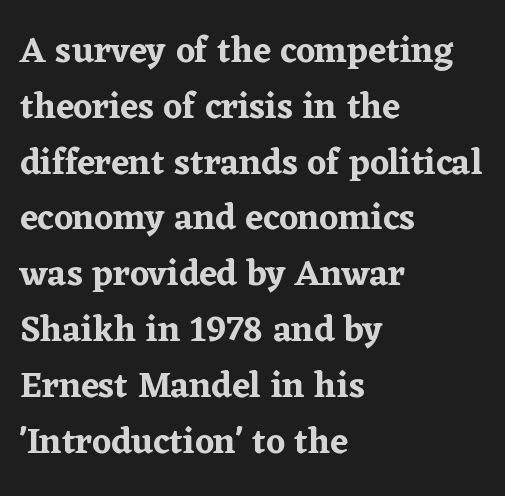
{"serif": "yes", "italic": "no", "width": "normal", "stroke_contrast": "low", "x_height": "medium", "monospaced": "no", "underline": "no", "align": "left", "line_spacing": "normal", "line_spacing_ratio": 1.55, "letter_spacing": "normal", "letter_spacing_em": 0.0, "glyph_px": 36}
